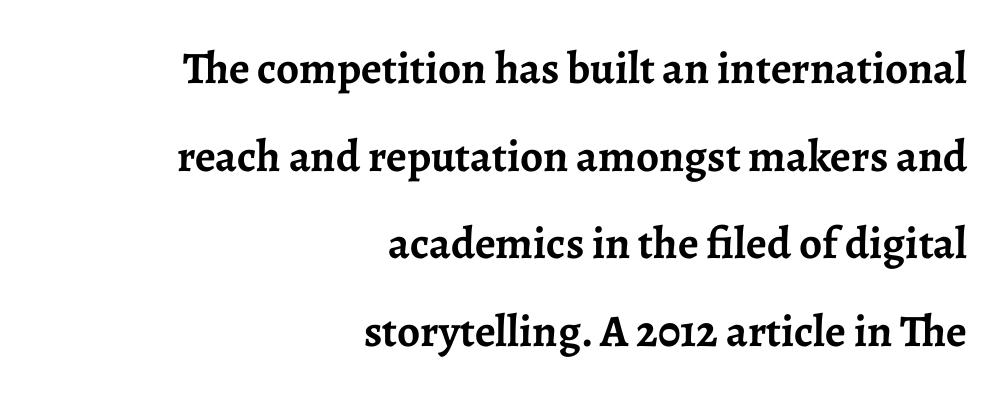
The glyphs in this specimen are seriffed. The zone under the glyphs is completely vacant. The rendering uses a large line-height, opening up the rows. The sample has been set heavy, in full bold. Characters follow at the spacing the type designer built in.
